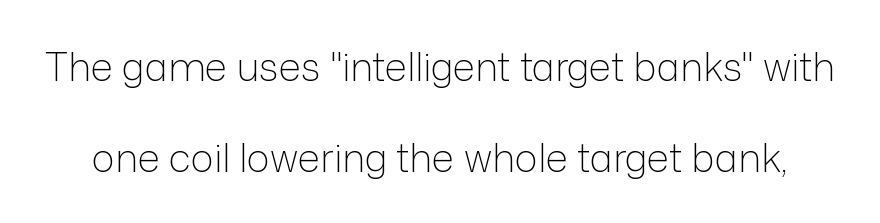
The image shows 39 px light sans-serif type, upright; set loose line spacing (2.33x), normal letter spacing, not underlined; low stroke contrast and a medium x-height.
